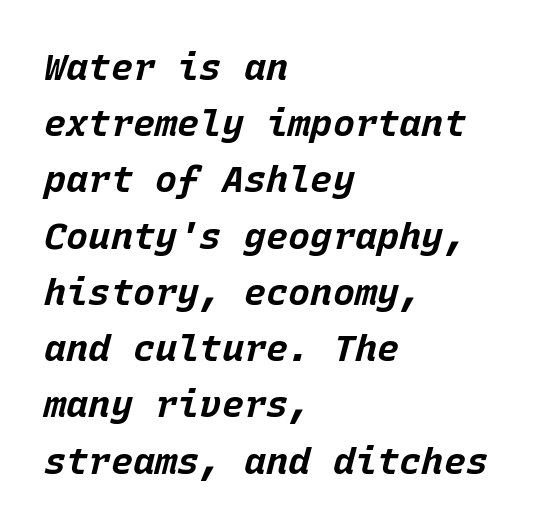
{"italic": "yes", "lean": "right", "slant_degrees": 15, "bold": "yes", "weight": "bold", "width": "normal", "stroke_contrast": "low", "x_height": "large", "monospaced": "yes", "underline": "no", "align": "left", "line_spacing": "normal", "line_spacing_ratio": 1.52, "letter_spacing": "normal", "letter_spacing_em": 0.0, "glyph_px": 37}
